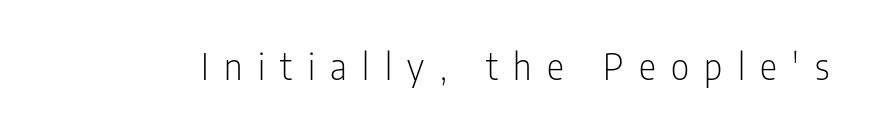
{"serif": "no", "italic": "no", "bold": "no", "weight": "light", "width": "condensed", "stroke_contrast": "low", "x_height": "medium", "monospaced": "no", "underline": "no", "letter_spacing": "wide", "letter_spacing_em": 0.43, "glyph_px": 36}
